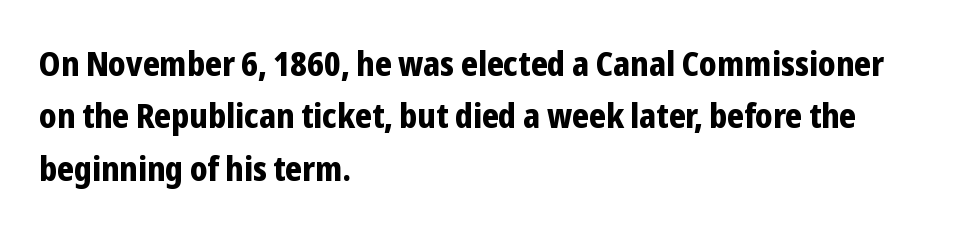
Its strokes are broad and dark, the hallmark of bold type. Leftover space on each line is placed entirely after the last word. Note the varied advance widths — an 'i' is clearly narrower than an 'm'. The gaps between neighbouring characters are ordinary and unremarkable.
